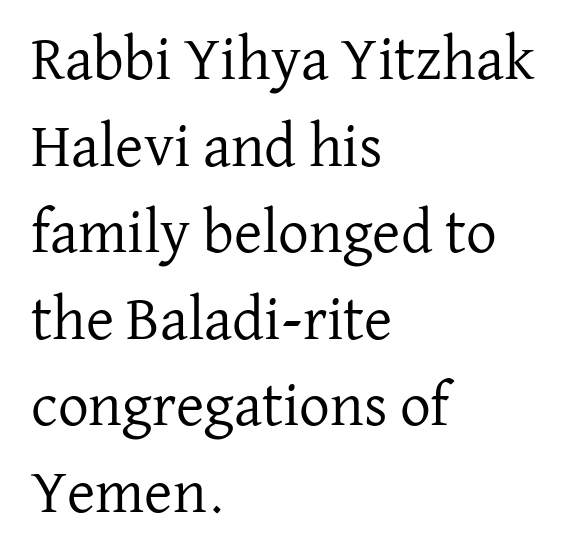
Q: Is the text bold? A: No.
Q: Is the text italic (slanted)? A: No, it is upright.
Q: Is the typeface a serif or a sans-serif typeface? A: Serif.
Q: Is the text underlined? A: No.
Q: How is the paragraph aligned? A: Left-aligned.
Q: Is the spacing between letters normal or unusually wide? A: Normal.
Q: Is the spacing between lines tight, normal or loose? A: Normal.
Q: Width (condensed, normal, or wide)? A: Normal.
Q: Stroke contrast? A: Low.
Q: x-height? A: Medium.
Q: Monospaced? A: No.
